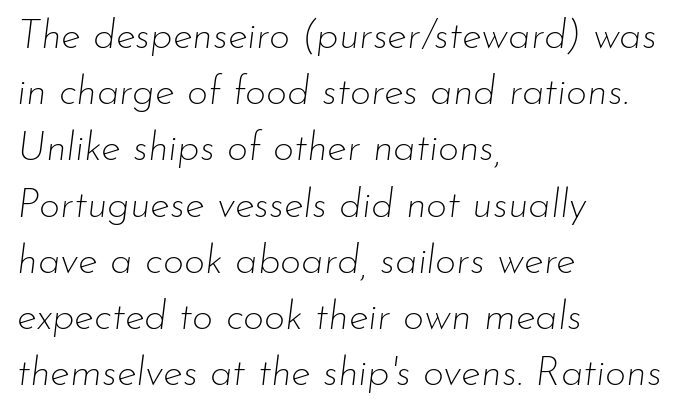
The image shows 41 px thin type, italic (leaning right); set left-aligned, normal line spacing (1.37x), normal letter spacing, not underlined; low stroke contrast and a small x-height.
